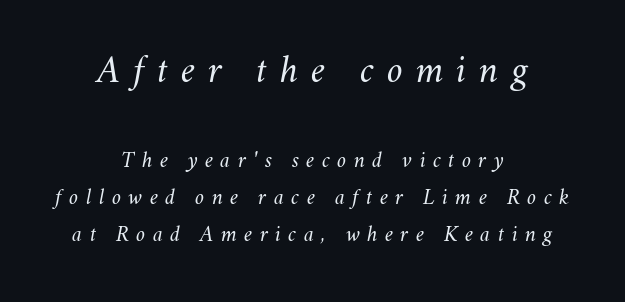
Does the leading feel generous? No, just average. The earlier block is typeset at a bigger size than the later block. The lettering tilts uniformly, giving the passage an italic look. You could only call the tracking loose — the letters float apart. A quiet, ordinary-to-light weight characterises the typeface. The strip under each line holds only bare page.
